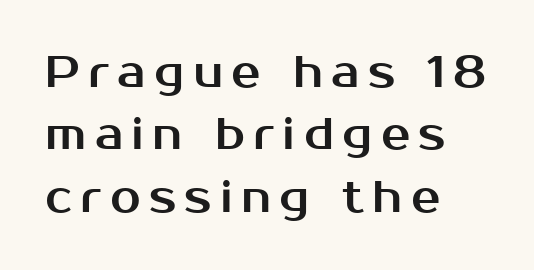
{"serif": "no", "italic": "no", "width": "normal", "stroke_contrast": "medium", "x_height": "medium", "monospaced": "no", "underline": "no", "align": "left", "line_spacing": "normal", "line_spacing_ratio": 1.42, "glyph_px": 44}
